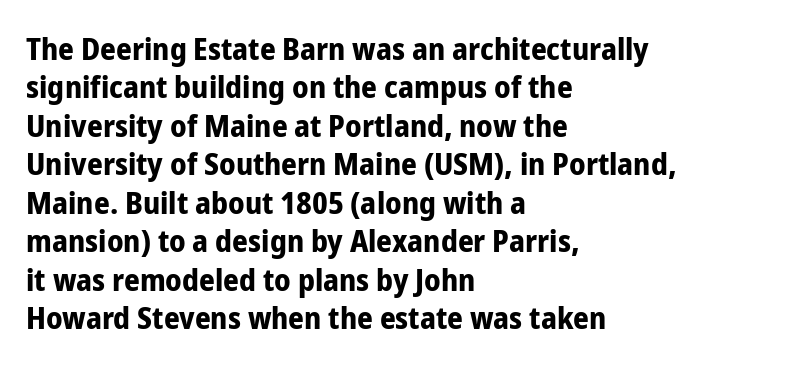
Characters follow at the spacing the type designer built in. The face used here is proportionally spaced, like ordinary book or web type. All the whitespace from short lines collects on the right. These lines were composed using upright roman letters.
